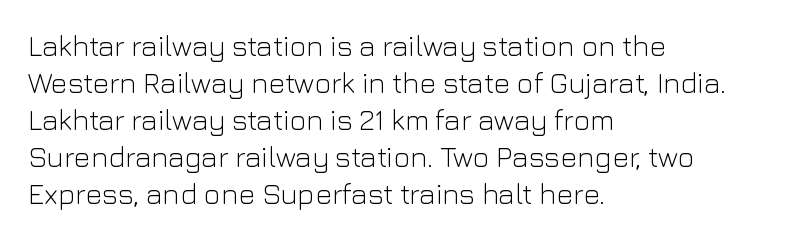
{"serif": "no", "italic": "no", "bold": "no", "weight": "light", "width": "normal", "stroke_contrast": "low", "x_height": "medium", "monospaced": "no", "underline": "no", "align": "left", "line_spacing": "normal", "line_spacing_ratio": 1.28, "letter_spacing": "normal", "letter_spacing_em": 0.0, "glyph_px": 29}
